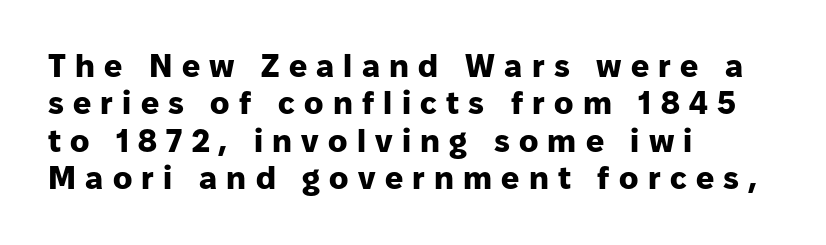
{"serif": "no", "italic": "no", "bold": "yes", "weight": "heavy", "width": "normal", "stroke_contrast": "low", "x_height": "medium", "monospaced": "no", "underline": "no", "align": "left", "line_spacing_ratio": 1.17, "letter_spacing": "wide", "letter_spacing_em": 0.29, "glyph_px": 32}
